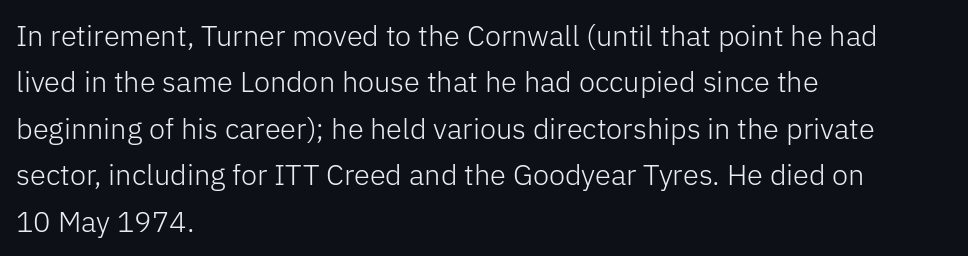
{"serif": "no", "italic": "no", "bold": "no", "weight": "light", "width": "normal", "stroke_contrast": "low", "x_height": "medium", "monospaced": "no", "underline": "no", "align": "left", "line_spacing": "normal", "line_spacing_ratio": 1.6, "letter_spacing": "normal", "letter_spacing_em": 0.0, "glyph_px": 29}
